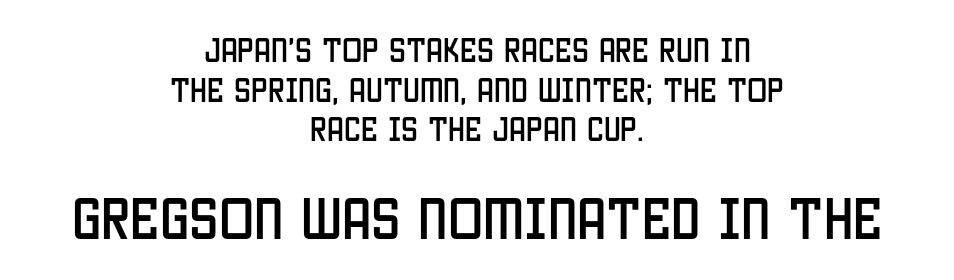
Q: Is the text italic (slanted)? A: No, it is upright.
Q: Is the typeface a serif or a sans-serif typeface? A: Sans-serif.
Q: Is the text underlined? A: No.
Q: How is the paragraph aligned? A: Centered.
Q: Is the spacing between letters normal or unusually wide? A: Normal.
Q: Is the spacing between lines tight, normal or loose? A: Normal.
Q: Which block of text is set in a larger size, the first (top) or the second (bottom)? A: The second (bottom) one.
Q: Width (condensed, normal, or wide)? A: Condensed.
Q: Stroke contrast? A: Low.
Q: x-height? A: Large.
Q: Monospaced? A: No.
